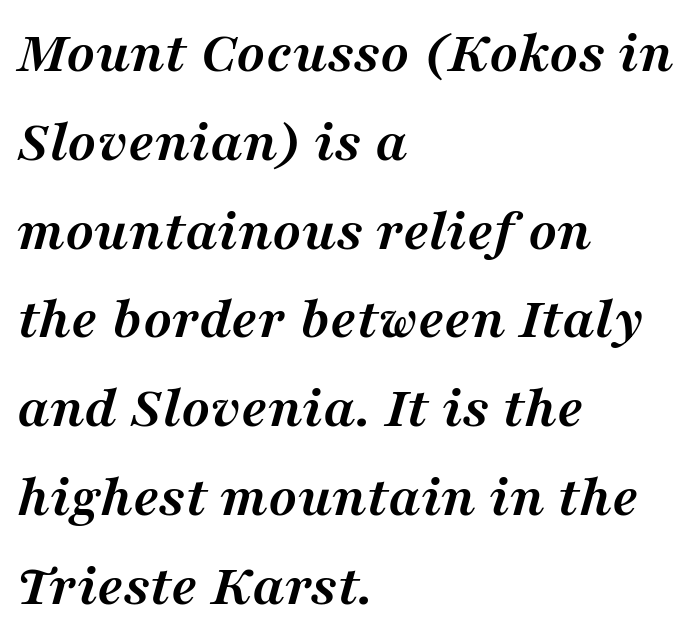
Typographically, this falls in the serif category. In terms of leading, this rendering sits right in the middle. The paragraph shown leans on its left margin. Pretty heavy lettering here — definitely bold.
